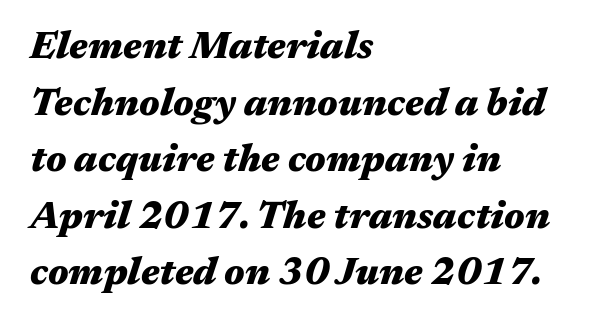
These lines sit exactly where default settings would place them. The passage is arranged the way most books set body copy — flush left. This rendering leaves character spacing at its baseline value. The glyphs have the mass of a bold cut. The space directly below the letters is spotless. Do the characters align in a grid? No, the font is proportional.
